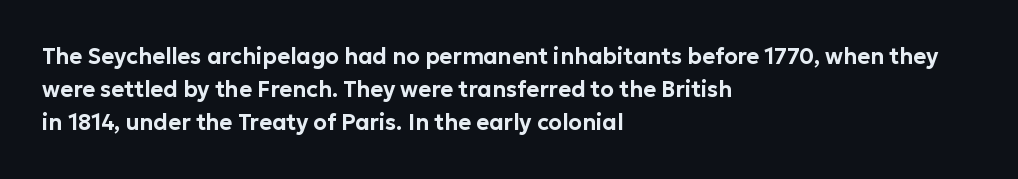
The image shows 22 px text type, upright; set left-aligned, normal line spacing (1.49x), normal letter spacing, not underlined.
